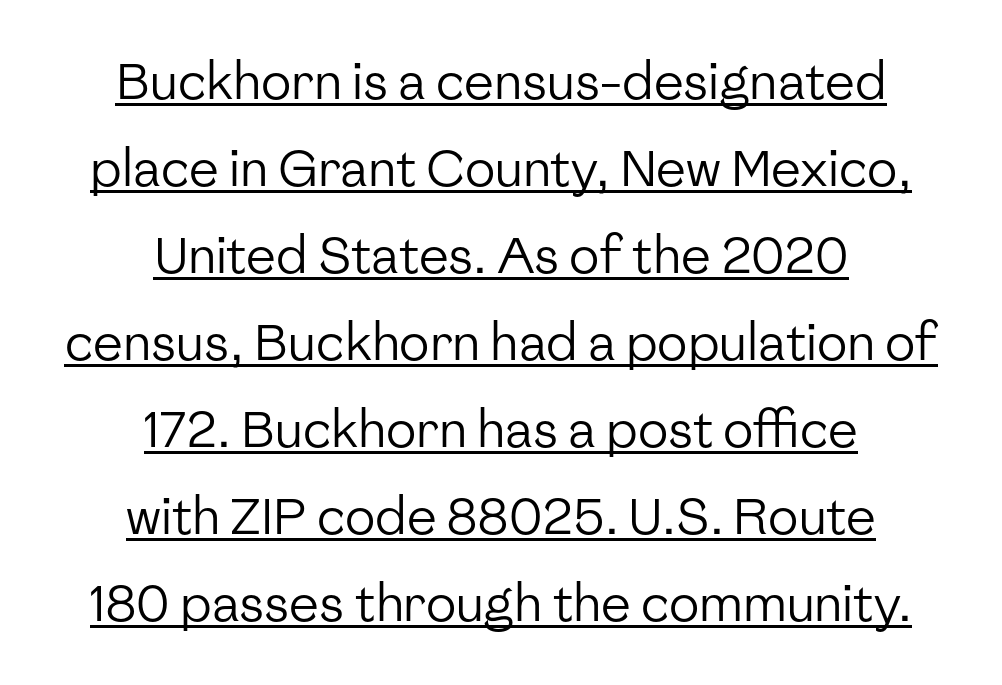
The image shows 50 px regular-weight sans-serif type, upright; set centered, line spacing 1.74x, normal letter spacing, underlined; low stroke contrast and a medium x-height.
